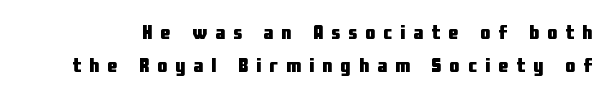
Leading matches the norm, producing a regular column. Typesetter's note: full bold, strokes at maximum text heaviness. Every character sits straight up, as roman type does. Descenders are the only things crossing below the line. Students, note that the glyphs here are deliberately spaced far apart.
